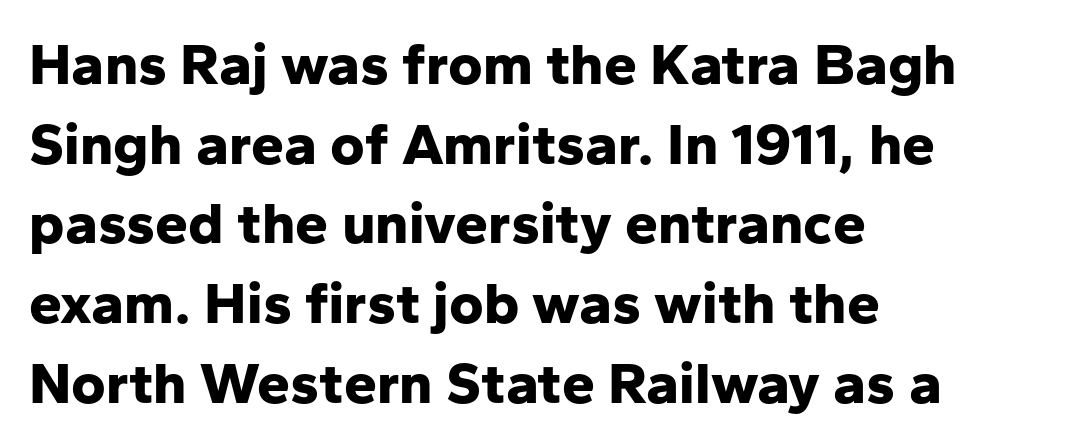
The image shows 59 px bold sans-serif type, upright; set left-aligned, normal line spacing (1.35x), normal letter spacing, not underlined; low stroke contrast and a medium x-height.
